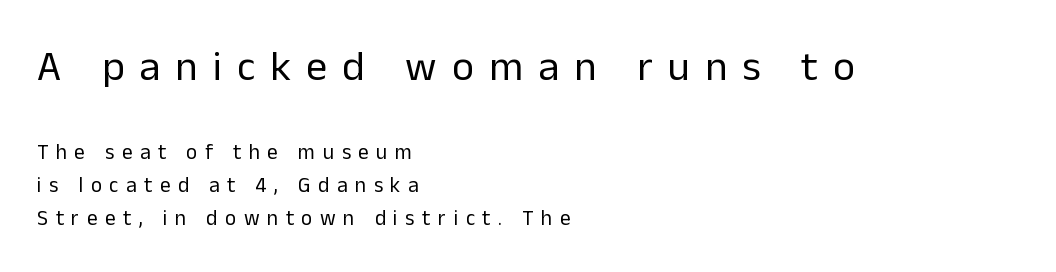
Q: Is the text bold? A: No.
Q: Is the text italic (slanted)? A: No, it is upright.
Q: Is the typeface a serif or a sans-serif typeface? A: Sans-serif.
Q: Is the text underlined? A: No.
Q: How is the paragraph aligned? A: Left-aligned.
Q: Is the spacing between letters normal or unusually wide? A: Unusually wide.
Q: Is the spacing between lines tight, normal or loose? A: Normal.
Q: Which block of text is set in a larger size, the first (top) or the second (bottom)? A: The first (top) one.
Q: Width (condensed, normal, or wide)? A: Normal.
Q: Stroke contrast? A: Low.
Q: x-height? A: Medium.
Q: Monospaced? A: No.
